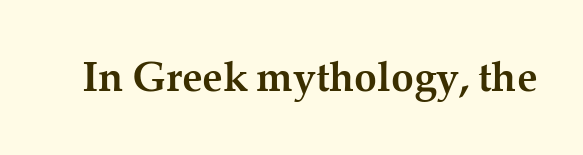
Q: Is the text bold? A: Yes.
Q: Is the text italic (slanted)? A: No, it is upright.
Q: Is the typeface a serif or a sans-serif typeface? A: Serif.
Q: Is the text underlined? A: No.
Q: Is the spacing between letters normal or unusually wide? A: Normal.
Q: Width (condensed, normal, or wide)? A: Normal.
Q: Stroke contrast? A: Medium.
Q: x-height? A: Medium.
Q: Monospaced? A: No.
